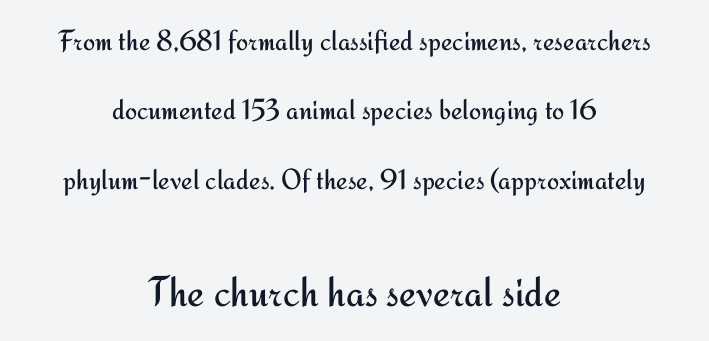
{"serif": "no", "italic": "no", "bold": "no", "weight": "regular", "width": "normal", "stroke_contrast": "medium", "x_height": "small", "monospaced": "no", "underline": "no", "align": "center", "line_spacing": "loose", "line_spacing_ratio": 2.39, "letter_spacing": "normal", "letter_spacing_em": 0.0, "larger_block": "second", "size_ratio": 1.48, "glyph_px": 43}
